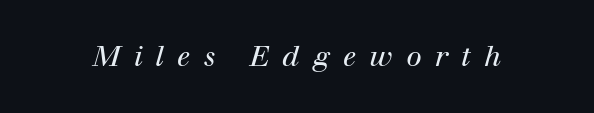
This sample uses a serif face. Think standard paragraph weight, or any step lighter than that. Yep, that's italic — everything's leaning. Descenders hang freely into open space.
